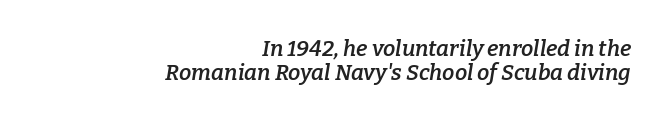
Alignment: flush right. These words are printed semibold, heavier than regular yet not bold. The passage shown leans; its letterforms are oblique. Is there much room between lines? No — they nearly touch.
